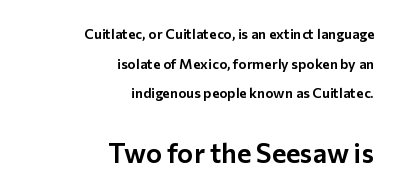
Q: Is the text italic (slanted)? A: No, it is upright.
Q: Is the text underlined? A: No.
Q: How is the paragraph aligned? A: Right-aligned.
Q: Is the spacing between letters normal or unusually wide? A: Normal.
Q: Is the spacing between lines tight, normal or loose? A: Loose.
Q: Which block of text is set in a larger size, the first (top) or the second (bottom)? A: The second (bottom) one.
